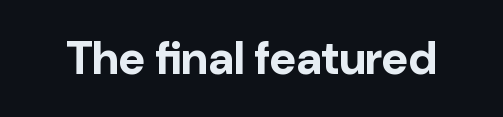
Q: Is the text bold? A: Yes.
Q: Is the text italic (slanted)? A: No, it is upright.
Q: Is the typeface a serif or a sans-serif typeface? A: Sans-serif.
Q: Is the text underlined? A: No.
Q: Is the spacing between letters normal or unusually wide? A: Normal.
Q: Width (condensed, normal, or wide)? A: Normal.
Q: Stroke contrast? A: Low.
Q: x-height? A: Medium.
Q: Monospaced? A: No.
